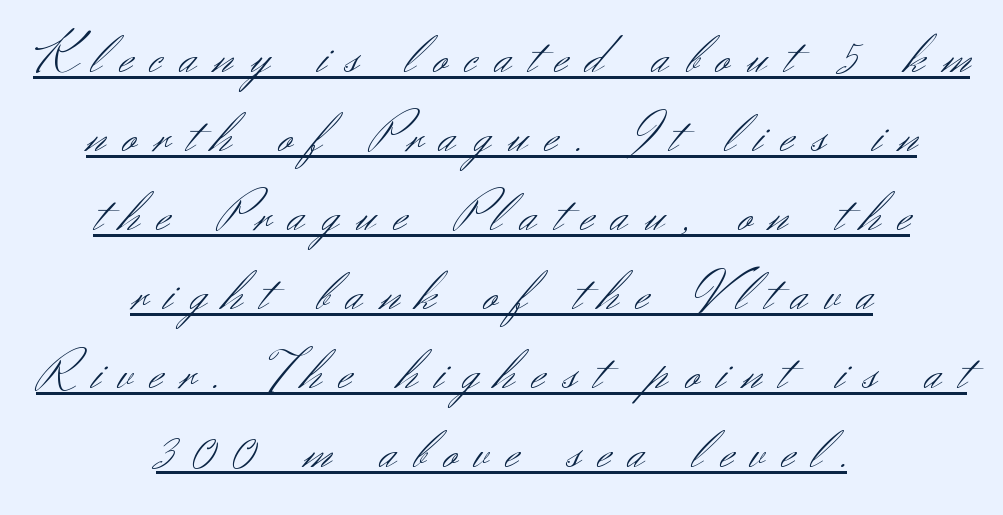
The image shows 56 px light sans-serif type; set centered, normal line spacing (1.41x), unusually wide letter spacing (+0.32 em), underlined; medium stroke contrast and a small x-height.
